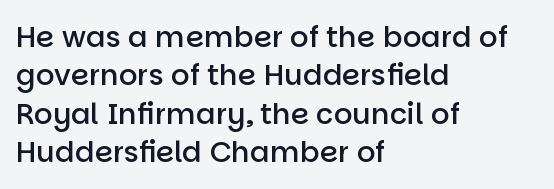
The image shows 29 px semibold sans-serif type, upright; set left-aligned, normal line spacing (1.32x), normal letter spacing, not underlined; low stroke contrast and a large x-height.
